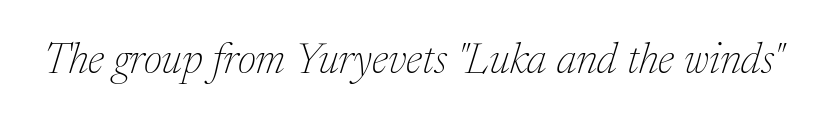
{"serif": "yes", "italic": "yes", "lean": "right", "slant_degrees": 17, "bold": "no", "weight": "thin", "width": "normal", "stroke_contrast": "medium", "x_height": "medium", "monospaced": "no", "underline": "no", "letter_spacing": "normal", "letter_spacing_em": 0.0, "glyph_px": 43}
